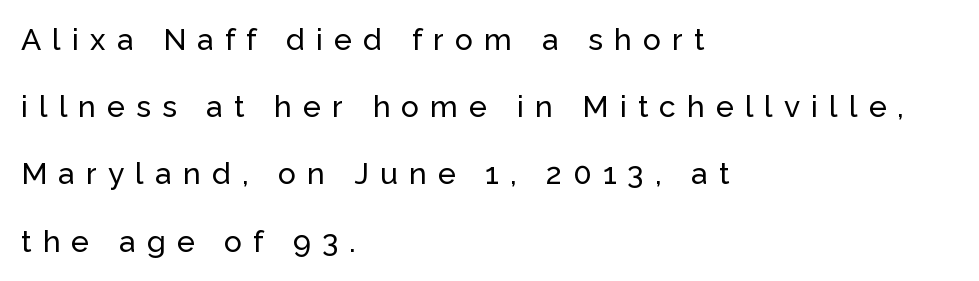
The image shows 30 px sans-serif type, upright; set left-aligned, loose line spacing (2.24x), unusually wide letter spacing (+0.37 em), not underlined; low stroke contrast and a medium x-height.
